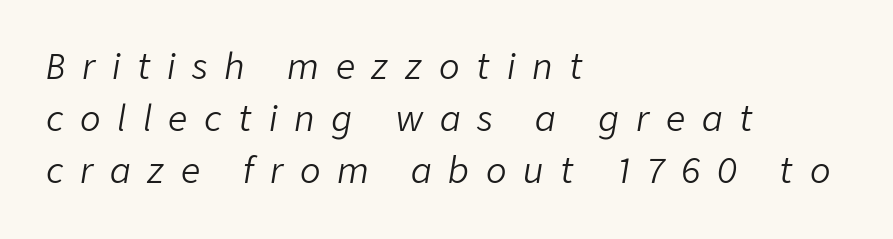
The passage shown is typed in a proportional face where columns would drift. The rendering uses a moderate line-height, typical for paragraphs. Weight: in the light-to-regular range. Underline: absent. When letters slant like this, we call the style italic. Leftover space on each line is placed entirely after the last word.
